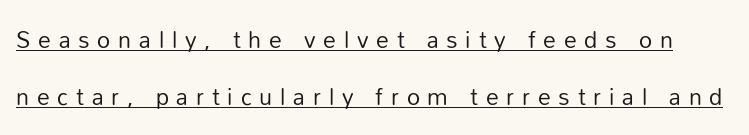
{"italic": "no", "bold": "no", "underline": "yes", "line_spacing": "loose", "line_spacing_ratio": 2.47, "letter_spacing": "wide", "letter_spacing_em": 0.34, "glyph_px": 23}
